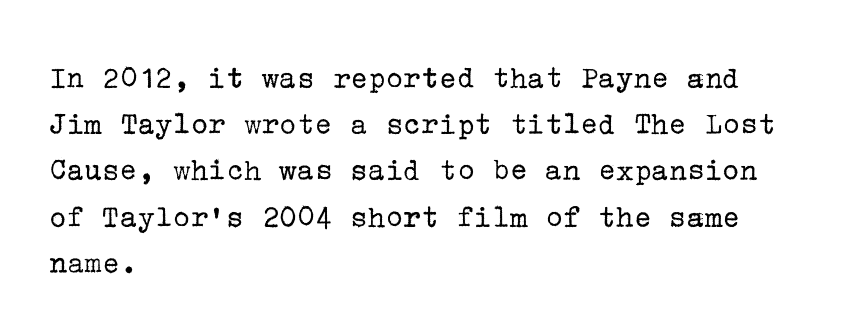
This rendering employs a face with finishing strokes, i.e., a serif. Tracking value appears to be zero — textbook default spacing. Notice how the passage keeps a crisp vertical edge on the left only. What's the leading like? Ordinary, nothing unusual. Notice how the stems are strictly vertical — no italics here. Nobody drew a line under any word here.
